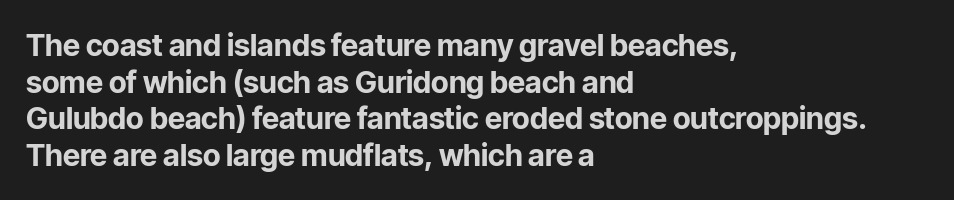
The image shows 30 px bold sans-serif type, upright; set left-aligned, line spacing 1.22x, normal letter spacing, not underlined; low stroke contrast and a medium x-height.
